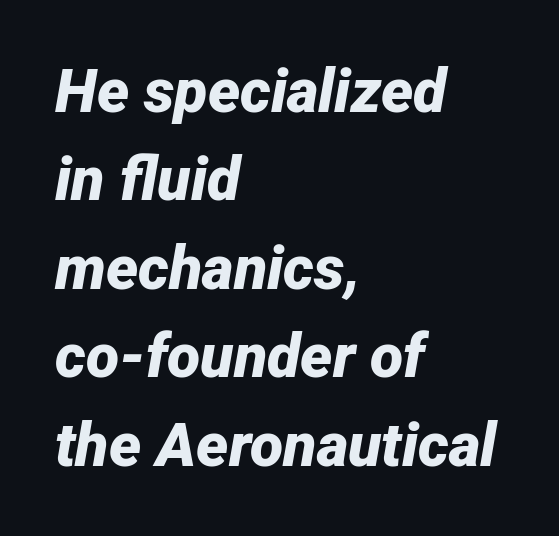
Honestly, there is no underline to notice here at all. A normal amount of white space separates one row of letters from the next. This is heavy type, rendered in bold. Here the glyphs are tracked normally, forming tight word shapes. The passage shown leans; its letterforms are oblique.
